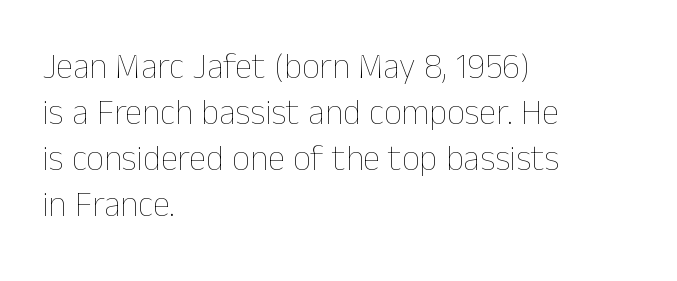
The image shows 35 px thin type, upright; set left-aligned, normal line spacing (1.31x), normal letter spacing, not underlined; low stroke contrast and a medium x-height.
